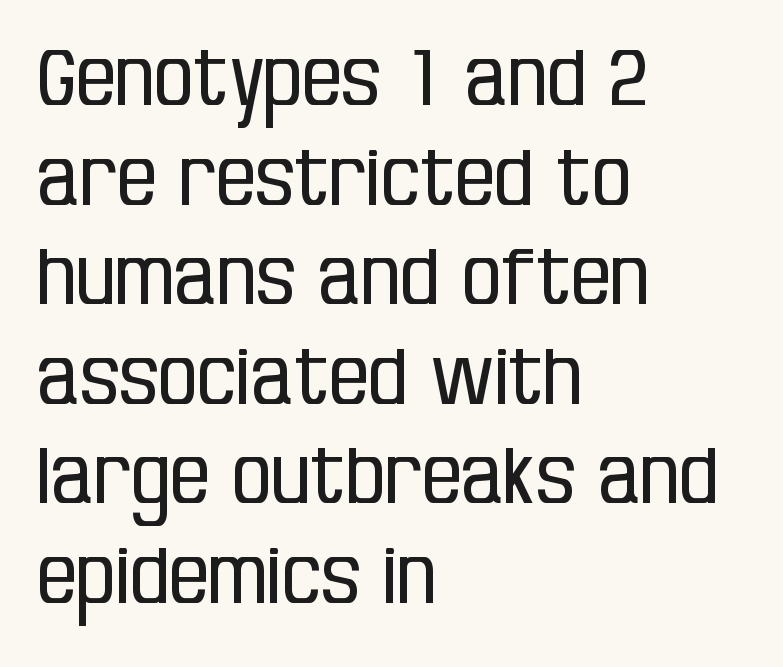
Q: Is the text bold? A: No.
Q: Is the text italic (slanted)? A: No, it is upright.
Q: Is the typeface a serif or a sans-serif typeface? A: Sans-serif.
Q: Is the text underlined? A: No.
Q: How is the paragraph aligned? A: Left-aligned.
Q: Is the spacing between letters normal or unusually wide? A: Normal.
Q: Is the spacing between lines tight, normal or loose? A: Normal.
Q: Width (condensed, normal, or wide)? A: Condensed.
Q: Stroke contrast? A: Low.
Q: x-height? A: Large.
Q: Monospaced? A: No.
